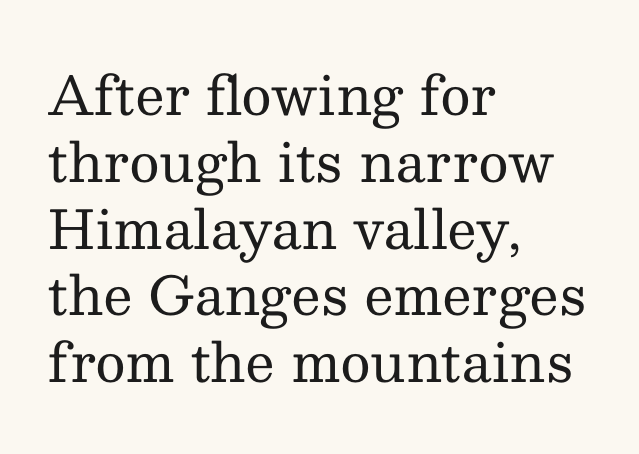
{"serif": "yes", "italic": "no", "bold": "no", "weight": "regular", "width": "normal", "stroke_contrast": "medium", "x_height": "medium", "monospaced": "no", "underline": "no", "align": "left", "line_spacing": "normal", "line_spacing_ratio": 1.26, "letter_spacing": "normal", "letter_spacing_em": 0.0, "glyph_px": 53}
